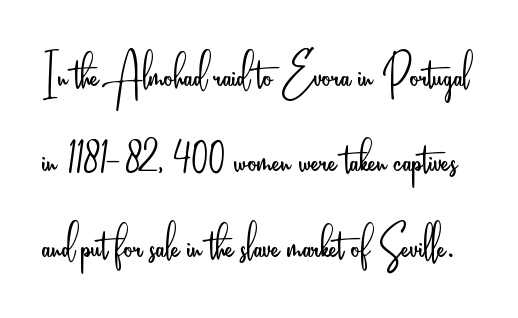
{"serif": "no", "bold": "no", "weight": "light", "width": "condensed", "stroke_contrast": "low", "x_height": "small", "monospaced": "no", "underline": "no", "line_spacing": "normal", "line_spacing_ratio": 1.47, "letter_spacing": "normal", "letter_spacing_em": 0.0, "glyph_px": 58}
